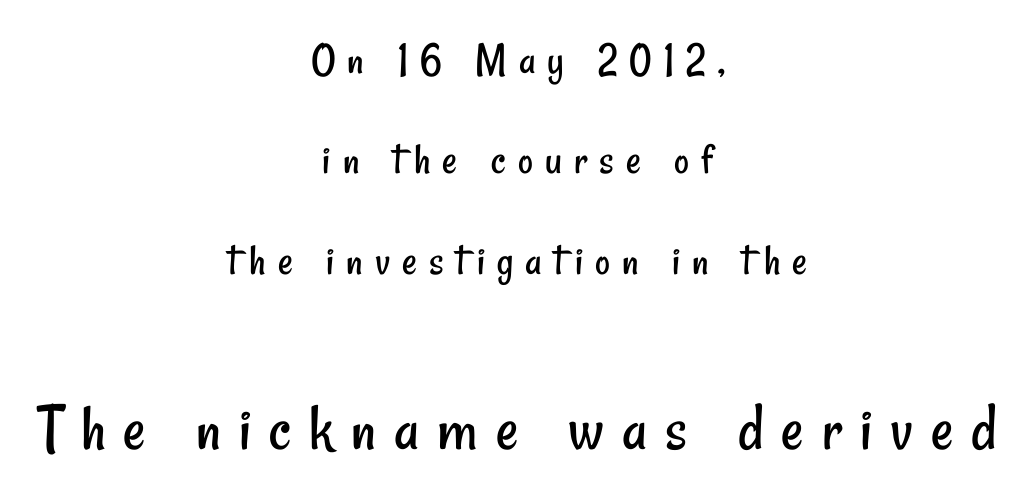
The image shows 69 px regular-weight, condensed sans-serif type; set centered, loose line spacing (2.18x), unusually wide letter spacing (+0.26 em), not underlined; the second (bottom) block is 1.5x larger; low stroke contrast and a small x-height.
